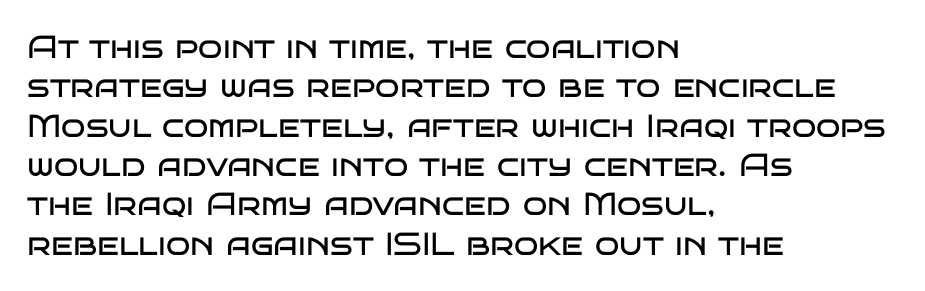
The image shows 32 px regular-weight, wide sans-serif type, upright; set left-aligned, line spacing 1.23x, normal letter spacing, not underlined; low stroke contrast and a large x-height.
